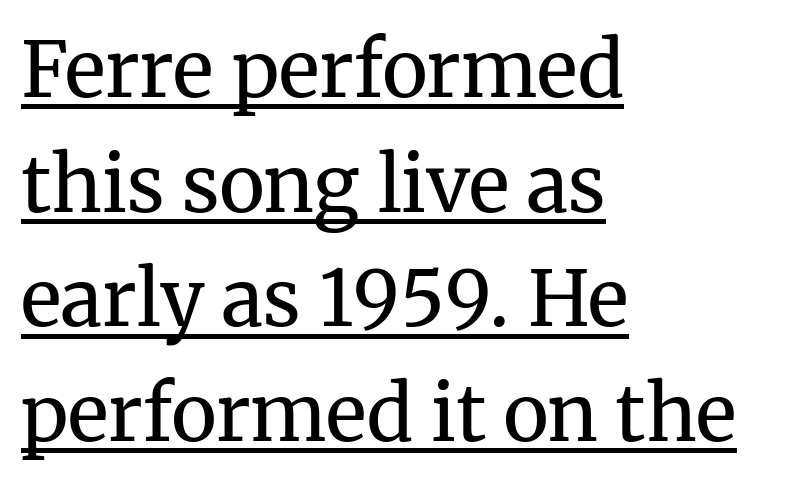
Q: Is the text bold? A: No.
Q: Is the text italic (slanted)? A: No, it is upright.
Q: Is the typeface a serif or a sans-serif typeface? A: Serif.
Q: Is the text underlined? A: Yes.
Q: How is the paragraph aligned? A: Left-aligned.
Q: Is the spacing between letters normal or unusually wide? A: Normal.
Q: Is the spacing between lines tight, normal or loose? A: Normal.
Q: Width (condensed, normal, or wide)? A: Normal.
Q: Stroke contrast? A: Medium.
Q: x-height? A: Medium.
Q: Monospaced? A: No.
